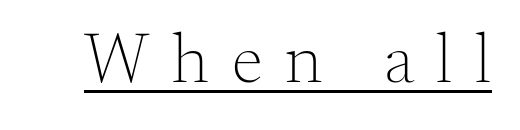
{"serif": "yes", "italic": "no", "bold": "no", "weight": "light", "width": "normal", "stroke_contrast": "medium", "x_height": "small", "monospaced": "no", "underline": "yes", "letter_spacing": "wide", "letter_spacing_em": 0.32, "glyph_px": 71}
